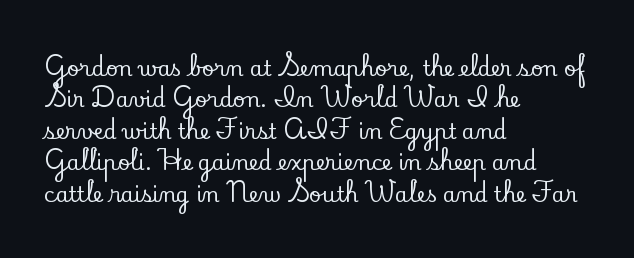
Unmarked baselines from the first word to the last. Every character sits straight up, as roman type does. The lines in this sample share a left origin and differ only in where they stop. Summary of vertical rhythm: regular, with standard interline spacing. Inter-character spacing is left at the font's built-in metrics.
